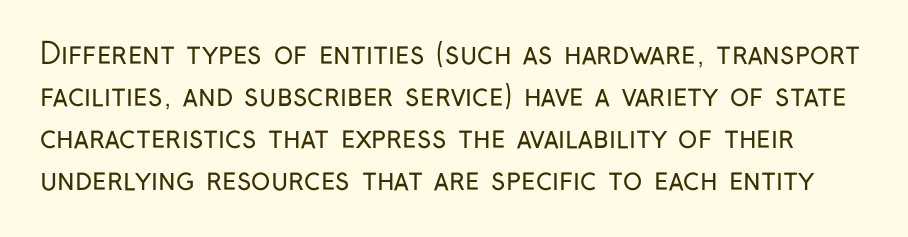
This is not heavy type; no bold has been used. Honestly, the letter spacing is just normal — you wouldn't notice it. The specimen reads as upright at a glance. A typesetter would call this proportional, since set widths differ per character. Plain, unruled lines of type. This is sans-serif lettering, the kind often seen on screens and signage.
